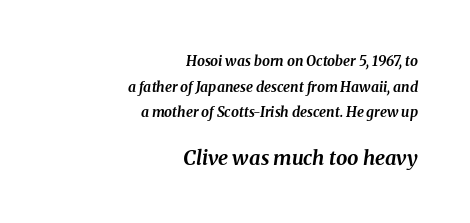
Q: Is the text bold? A: Yes.
Q: Is the text italic (slanted)? A: Yes, it leans right by about 8 degrees.
Q: Is the text underlined? A: No.
Q: How is the paragraph aligned? A: Right-aligned.
Q: Is the spacing between letters normal or unusually wide? A: Normal.
Q: Which block of text is set in a larger size, the first (top) or the second (bottom)? A: The second (bottom) one.
